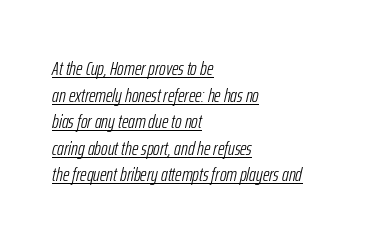
The rendering keeps characters at their native spacing. Weight: not bold — regular or lighter. The typesetter chose a ragged-right arrangement here. This block has exactly the height ordinary leading produces. Would a proofreader flag this as italicized? Yes.
